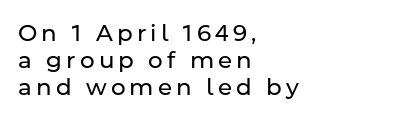
The image shows 23 px text type, upright; set left-aligned, line spacing 1.17x, not underlined.
